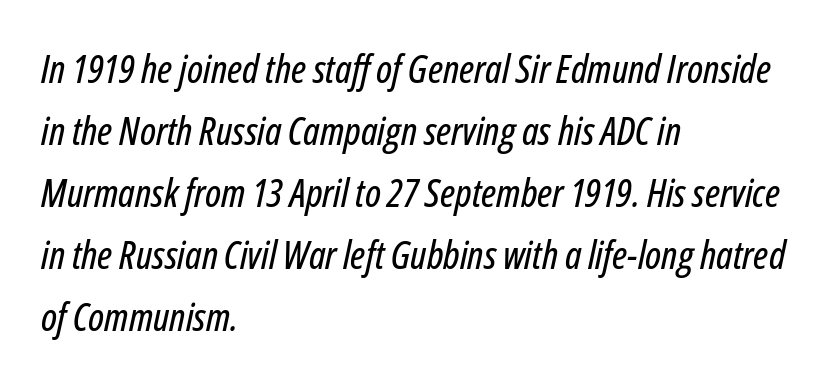
The image shows 39 px condensed type, italic (leaning right); set left-aligned, normal line spacing (1.59x), normal letter spacing, not underlined; low stroke contrast and a medium x-height.
